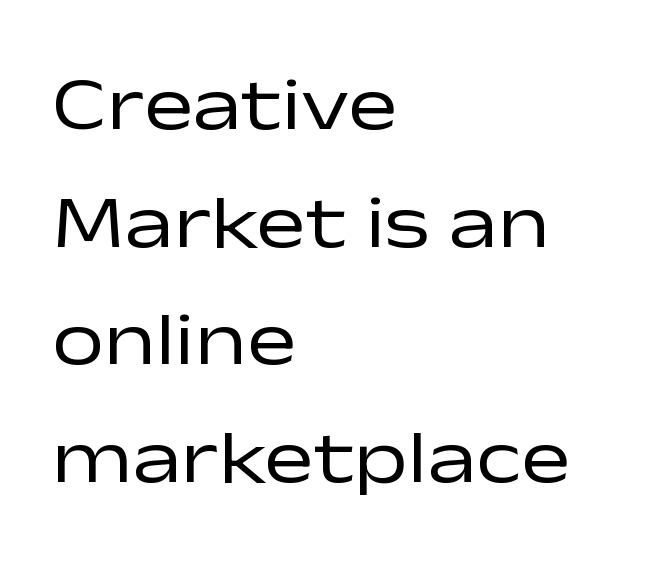
The typesetter chose a ragged-right arrangement here. Has an underline been added? It has not. Note the varied advance widths — an 'i' is clearly narrower than an 'm'. This sample uses plain, unmodified letter spacing. A typesetter would call this leading conventional body-copy spacing. Bold? No — there's no thickening of the strokes.
